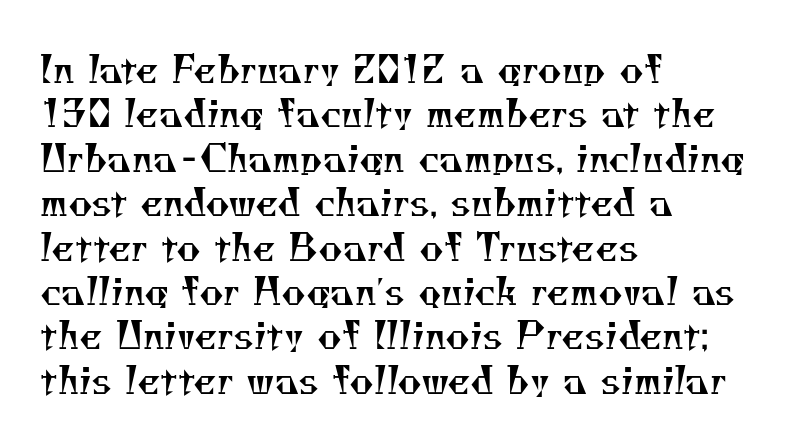
Nothing unusual about the tracking: characters are spaced as the font intends. The passage shown is typed in a proportional face where columns would drift. The setting favours the left margin, as ordinary paragraphs usually do. You can tell from the footed stems that serif type was used.
